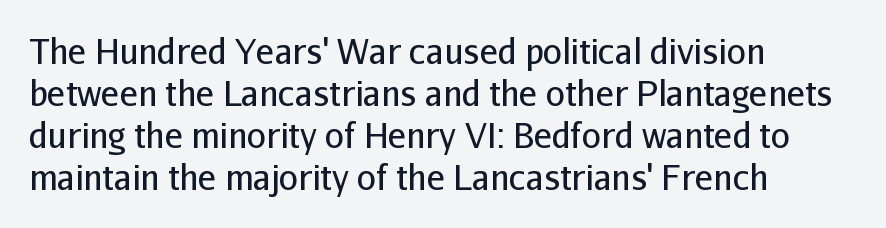
In CSS terms this would be text-align: left. Spacing between characters is what you'd get straight out of the box. These glyphs show unthickened strokes, regular width or finer. This is roman type, the default non-slanted kind.
